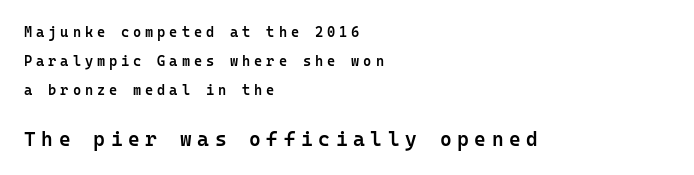
Look at the stroke-to-counter ratio: somewhat heavy, a semibold. Underlining? Definitely not there. The lettering holds an erect, upright posture throughout. The lines are quadded left. The type is letterspaced generously, with wide tracking.
